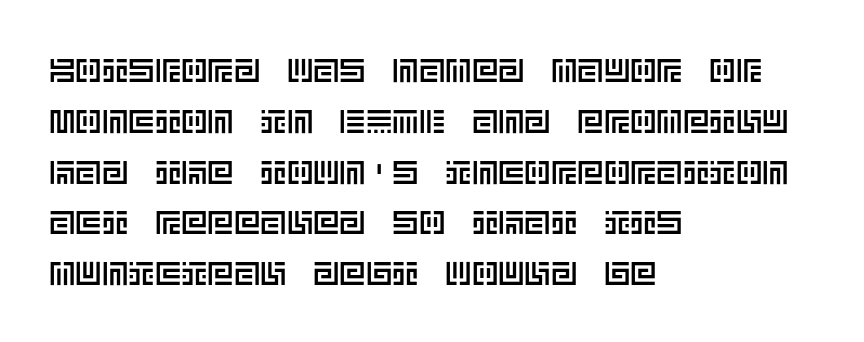
{"italic": "no", "width": "normal", "x_height": "large", "underline": "no", "align": "left", "line_spacing": "normal", "line_spacing_ratio": 1.54, "letter_spacing": "normal", "letter_spacing_em": 0.0, "glyph_px": 33}
